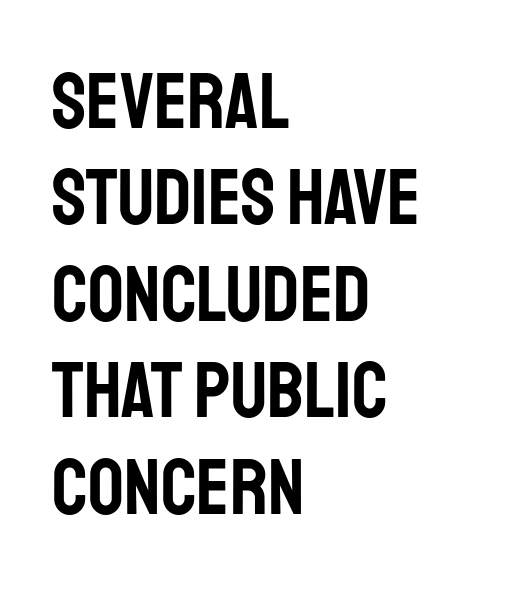
{"serif": "no", "italic": "no", "width": "condensed", "stroke_contrast": "low", "x_height": "large", "monospaced": "no", "underline": "no", "align": "left", "line_spacing_ratio": 1.22, "letter_spacing": "normal", "letter_spacing_em": 0.0, "glyph_px": 79}
